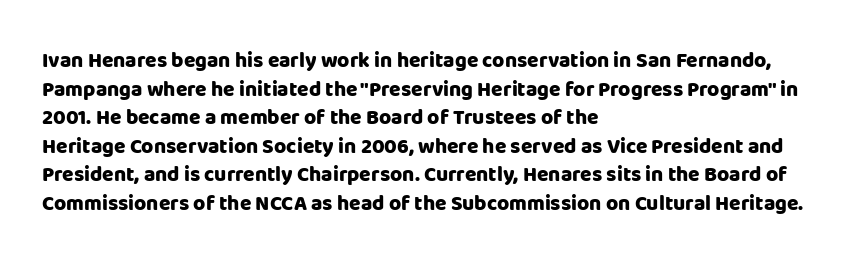
The image shows 21 px bold type, upright; set left-aligned, normal line spacing (1.36x), normal letter spacing, not underlined.
